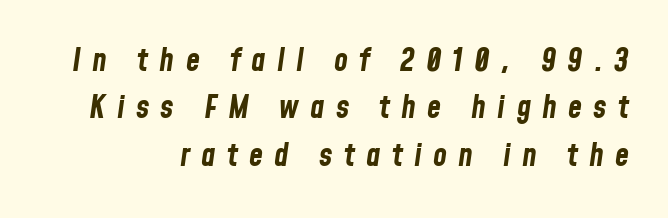
{"italic": "yes", "lean": "right", "slant_degrees": 8, "bold": "yes", "weight": "bold", "width": "condensed", "stroke_contrast": "low", "x_height": "medium", "monospaced": "no", "underline": "no", "align": "right", "line_spacing": "normal", "line_spacing_ratio": 1.48, "letter_spacing": "wide", "letter_spacing_em": 0.35, "glyph_px": 32}
